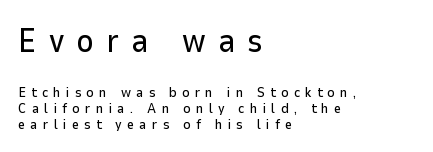
Here the first block reads like a headline and the second like body copy. No italicization has been applied; the sample stays upright. Honestly, the rows look squashed on top of each other. The letters advance in unequal steps, a hallmark of proportional type. Caption: expanded tracking, letters set apart.
